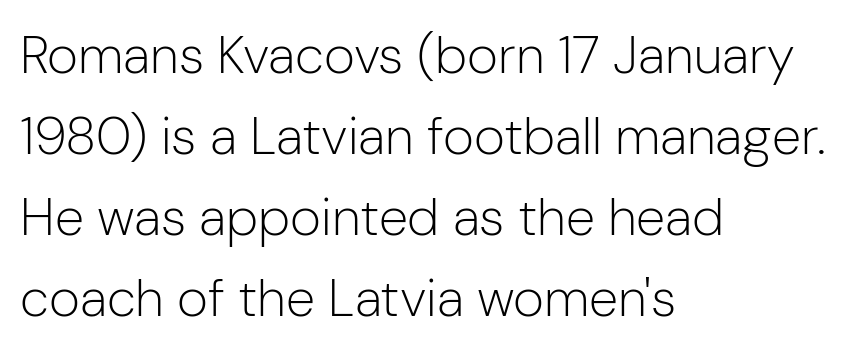
Q: Is the text bold? A: No.
Q: Is the text italic (slanted)? A: No, it is upright.
Q: Is the typeface a serif or a sans-serif typeface? A: Sans-serif.
Q: Is the text underlined? A: No.
Q: How is the paragraph aligned? A: Left-aligned.
Q: Is the spacing between letters normal or unusually wide? A: Normal.
Q: Is the spacing between lines tight, normal or loose? A: Normal.
Q: Width (condensed, normal, or wide)? A: Normal.
Q: Stroke contrast? A: Low.
Q: x-height? A: Medium.
Q: Monospaced? A: No.
